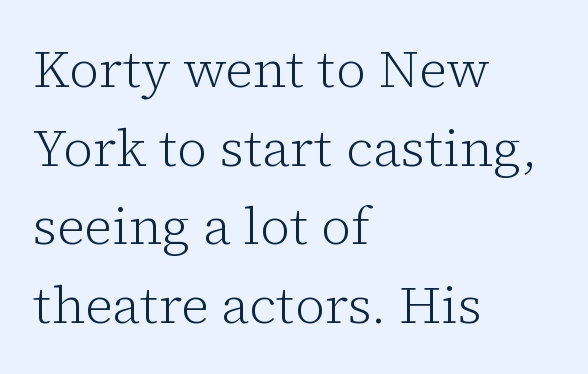
{"serif": "yes", "italic": "no", "bold": "no", "weight": "light", "width": "normal", "stroke_contrast": "low", "x_height": "medium", "monospaced": "no", "underline": "no", "align": "left", "line_spacing": "normal", "line_spacing_ratio": 1.51, "letter_spacing": "normal", "letter_spacing_em": 0.0, "glyph_px": 52}
